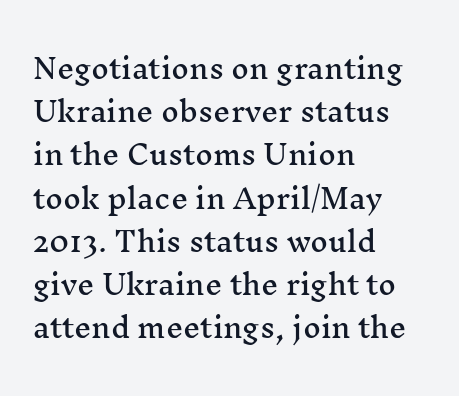
{"italic": "no", "underline": "no", "align": "left", "line_spacing": "normal", "line_spacing_ratio": 1.6, "letter_spacing": "normal", "letter_spacing_em": 0.0, "glyph_px": 27}
